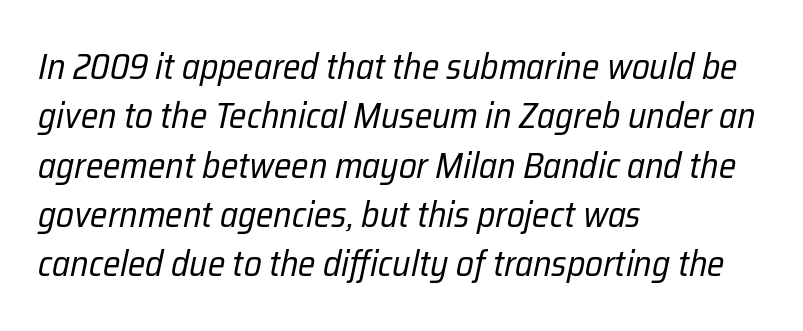
Rows of type keep a routine distance in the vertical direction. The passage shown is typed in a proportional face where columns would drift. Summary of weight: not heavy and not bold. No word sits above an underline. The gaps between neighbouring characters are ordinary and unremarkable.
